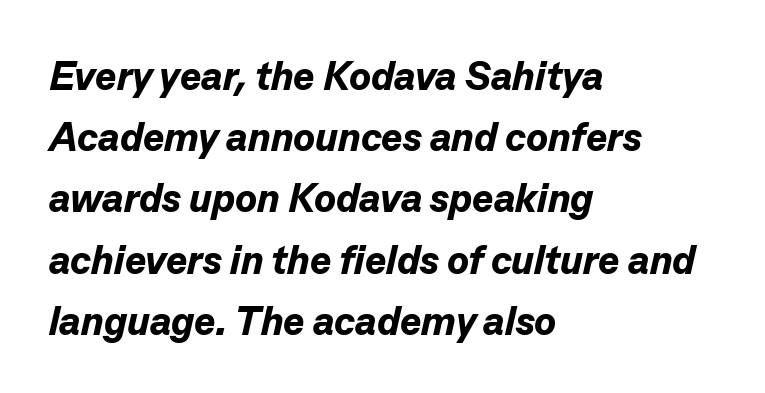
{"italic": "yes", "lean": "right", "slant_degrees": 13, "bold": "yes", "weight": "bold", "width": "normal", "stroke_contrast": "low", "x_height": "medium", "monospaced": "no", "underline": "no", "align": "left", "line_spacing": "normal", "line_spacing_ratio": 1.53, "letter_spacing": "normal", "letter_spacing_em": 0.0, "glyph_px": 40}
